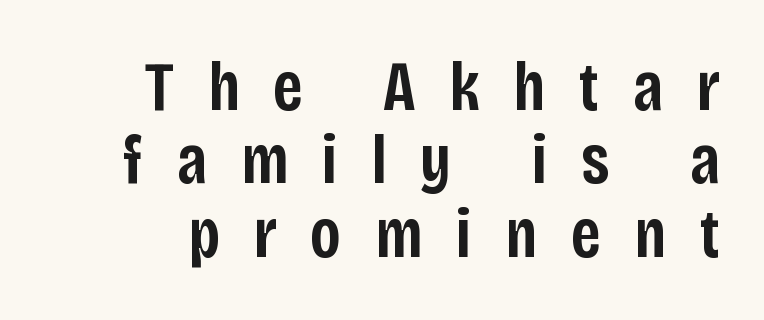
Quick note: underline off. These lines are composed in type without serifs. Tightly led — the rows are bunched. The specimen reads as upright at a glance. The horizontal fit of the characters is loose and conspicuously gappy. Its strokes are somewhat broadened, the hallmark of semibold type.
